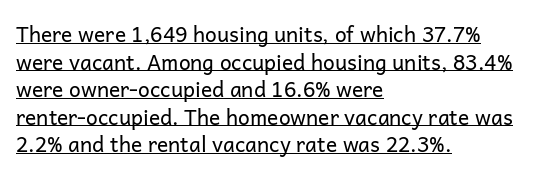
The image shows 21 px text type, upright; set left-aligned, normal line spacing (1.31x), normal letter spacing, underlined.
